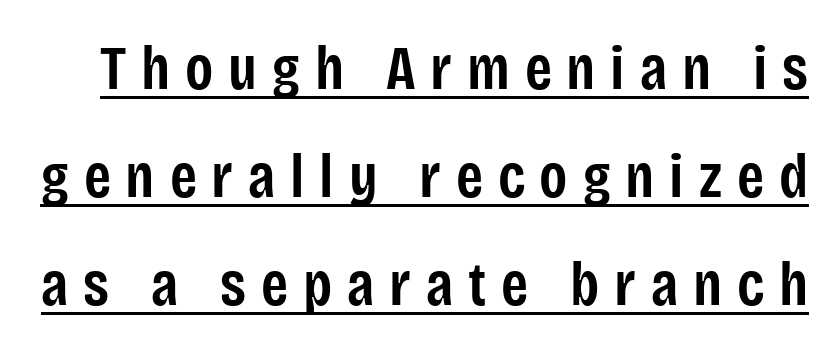
{"serif": "no", "italic": "no", "bold": "semi", "weight": "semibold", "width": "condensed", "stroke_contrast": "low", "x_height": "large", "monospaced": "no", "underline": "yes", "line_spacing_ratio": 1.74, "letter_spacing": "wide", "letter_spacing_em": 0.24, "glyph_px": 62}
